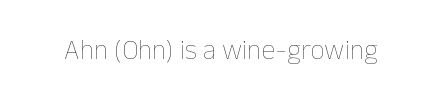
Q: Is the text bold? A: No.
Q: Is the text italic (slanted)? A: No, it is upright.
Q: Is the text underlined? A: No.
Q: Is the spacing between letters normal or unusually wide? A: Normal.
Q: Width (condensed, normal, or wide)? A: Normal.
Q: Stroke contrast? A: Low.
Q: x-height? A: Medium.
Q: Monospaced? A: No.
